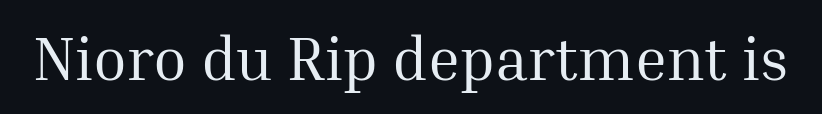
{"serif": "yes", "italic": "no", "bold": "no", "weight": "regular", "width": "normal", "stroke_contrast": "medium", "x_height": "medium", "monospaced": "no", "underline": "no", "letter_spacing": "normal", "letter_spacing_em": 0.0, "glyph_px": 61}
